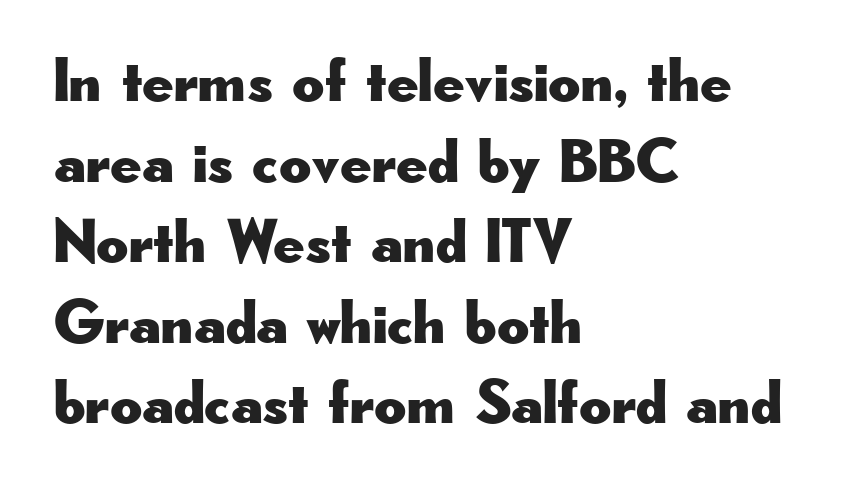
Each row of text sits above clean, open space. Between one letter and the next there's only the usual sliver of space. Regular leading. A typesetter would call this proportional, since set widths differ per character. These lines are set flush left with a ragged right edge. This sample uses a sans-serif face.
